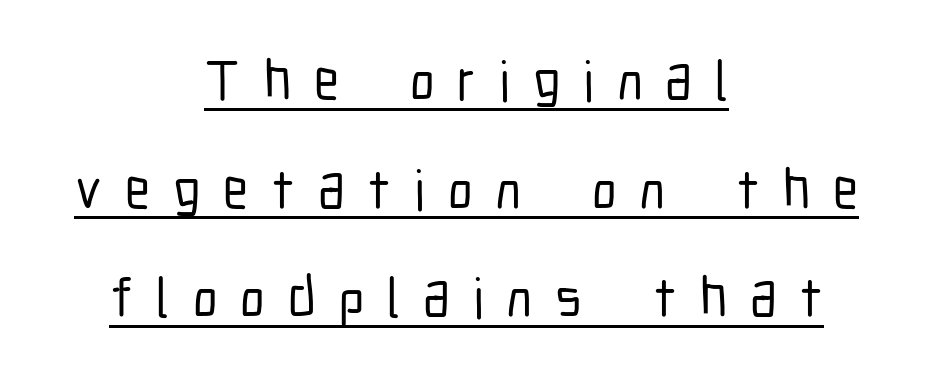
Q: Is the text italic (slanted)? A: No, it is upright.
Q: Is the typeface a serif or a sans-serif typeface? A: Sans-serif.
Q: Is the text underlined? A: Yes.
Q: How is the paragraph aligned? A: Centered.
Q: Is the spacing between letters normal or unusually wide? A: Unusually wide.
Q: Is the spacing between lines tight, normal or loose? A: Loose.
Q: Width (condensed, normal, or wide)? A: Condensed.
Q: Stroke contrast? A: Low.
Q: x-height? A: Medium.
Q: Monospaced? A: No.
